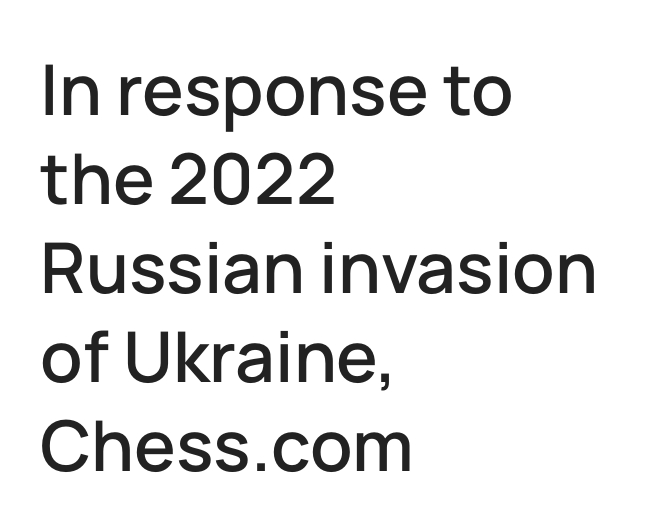
The image shows 70 px sans-serif type, upright; set left-aligned, normal line spacing (1.27x), normal letter spacing, not underlined; low stroke contrast and a medium x-height.
